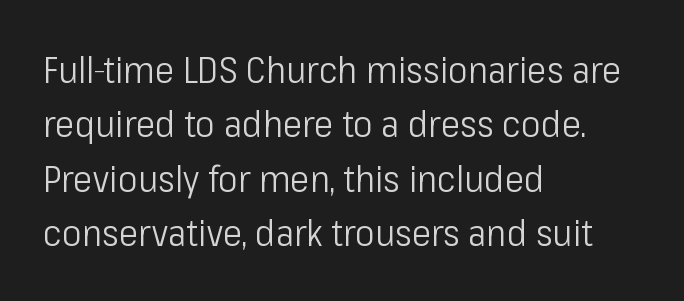
{"serif": "no", "italic": "no", "bold": "no", "weight": "light", "width": "condensed", "stroke_contrast": "low", "x_height": "medium", "monospaced": "no", "underline": "no", "align": "left", "line_spacing": "normal", "line_spacing_ratio": 1.47, "letter_spacing": "normal", "letter_spacing_em": 0.0, "glyph_px": 37}
